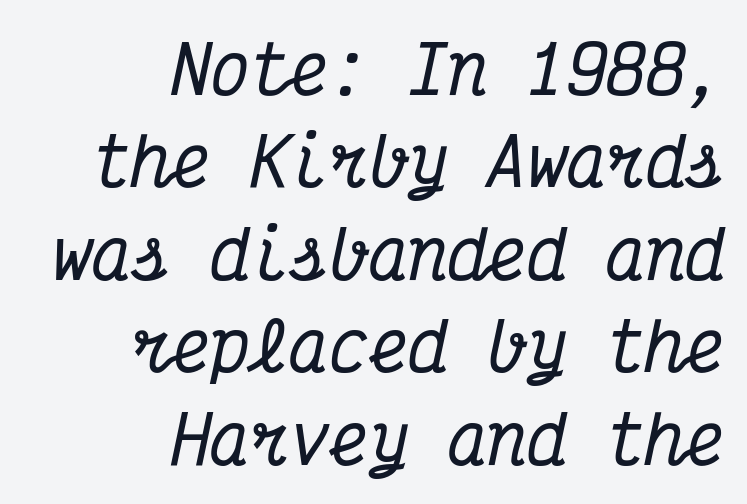
Is the letter spacing exaggerated? No — it looks like the ordinary default. Rule under the text: the space is simply empty. Stroke terminals: seriffed. A flush-right, rag-left setting is used for this passage. The rendering uses typewriter-style spacing with identical character cells. Italic? Definitely — the glyphs are oblique.
